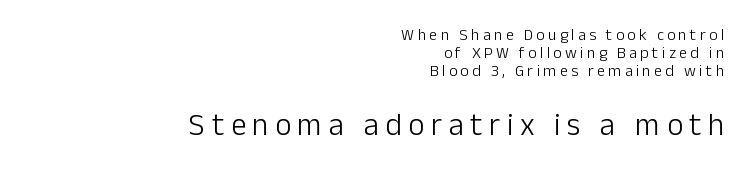
The typeface has the unassuming heft of standard copy or less. The tracking reads as deliberately expanded to a designer's eye. What's the leading like? Squeezed, with rows nearly overlapping. Observe the absence of serifs on each vertical stroke in this sample.
